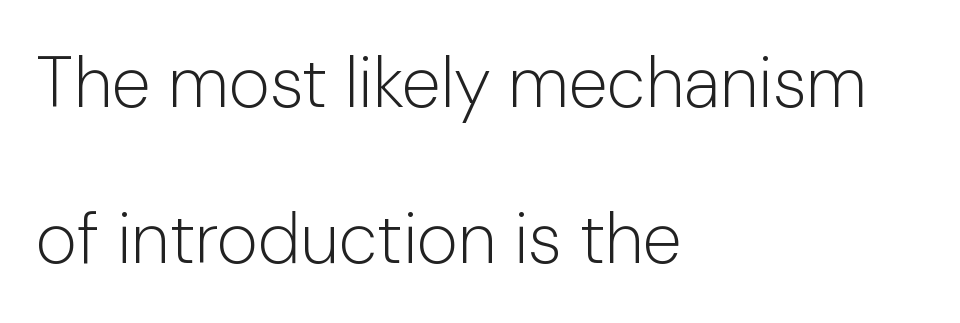
{"serif": "no", "italic": "no", "bold": "no", "weight": "light", "width": "normal", "stroke_contrast": "low", "x_height": "medium", "monospaced": "no", "underline": "no", "align": "left", "line_spacing": "loose", "line_spacing_ratio": 2.2, "letter_spacing": "normal", "letter_spacing_em": 0.0, "glyph_px": 71}
